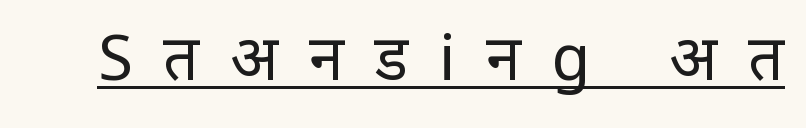
In terms of letterform style, serifs are entirely absent. A typesetter would call this proportional, since set widths differ per character. In terms of letterspacing, this is a distinctly airy, spread setting. Does a line run under the words? Yes, clearly. Every character sits straight up, as roman type does.
